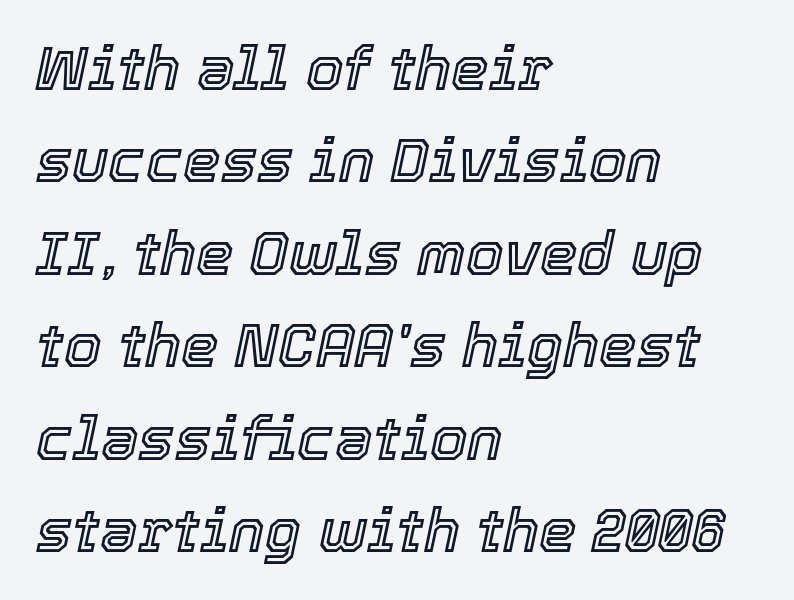
Q: Is the text italic (slanted)? A: Yes, it leans right by about 12 degrees.
Q: Is the text underlined? A: No.
Q: How is the paragraph aligned? A: Left-aligned.
Q: Is the spacing between letters normal or unusually wide? A: Normal.
Q: Is the spacing between lines tight, normal or loose? A: Normal.
Q: Width (condensed, normal, or wide)? A: Normal.
Q: x-height? A: Medium.
Q: Monospaced? A: No.
